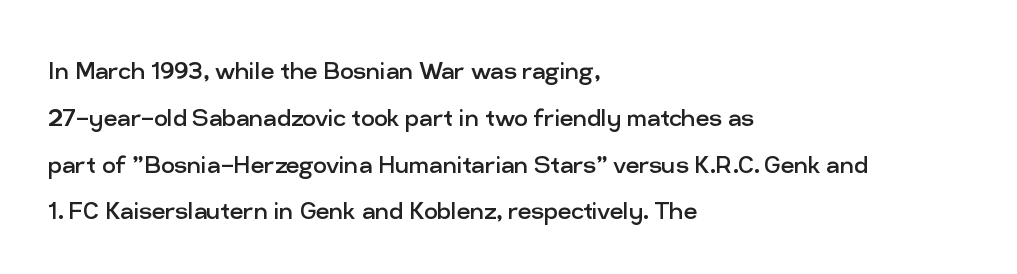
The image shows 30 px regular-weight sans-serif type, upright; set left-aligned, normal line spacing (1.56x), normal letter spacing, not underlined; low stroke contrast and a medium x-height.
